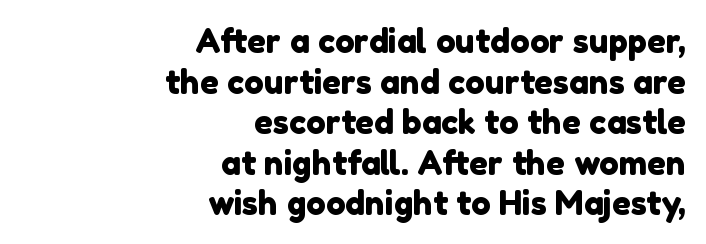
{"serif": "no", "width": "normal", "x_height": "medium", "monospaced": "no", "underline": "no", "align": "right", "line_spacing_ratio": 1.23, "letter_spacing": "normal", "letter_spacing_em": 0.0, "glyph_px": 33}
